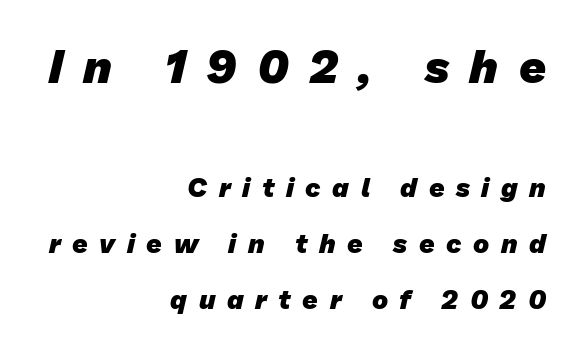
The image shows 47 px heavy sans-serif type; set right-aligned, loose line spacing (2.06x), unusually wide letter spacing (+0.43 em), not underlined; the first (top) block is 1.74x larger; low stroke contrast and a medium x-height.
